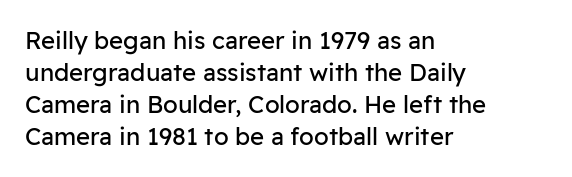
The image shows 24 px text type, upright; set left-aligned, normal line spacing (1.34x), normal letter spacing, not underlined.
